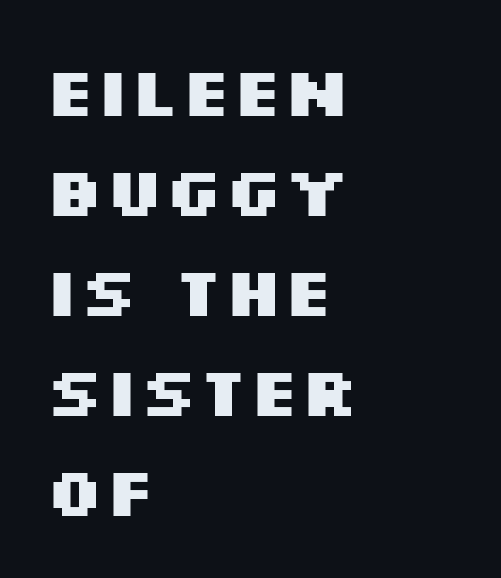
Q: Is the text bold? A: Yes.
Q: Is the text italic (slanted)? A: No, it is upright.
Q: Is the typeface a serif or a sans-serif typeface? A: Sans-serif.
Q: Is the text underlined? A: No.
Q: How is the paragraph aligned? A: Left-aligned.
Q: Is the spacing between letters normal or unusually wide? A: Normal.
Q: Is the spacing between lines tight, normal or loose? A: Normal.
Q: Width (condensed, normal, or wide)? A: Wide.
Q: Stroke contrast? A: Medium.
Q: x-height? A: Large.
Q: Monospaced? A: No.
